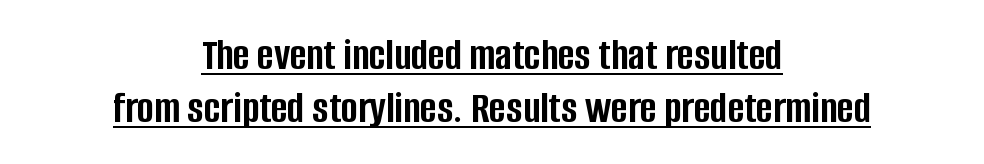
Where is the straight margin? There isn't one; the lines are centered. Emphasis by weight is at full strength: bold. This sample carries an underscore along the baseline area. Spacing between characters is what you'd get straight out of the box. This sample has the flowing, uneven cadence of proportional lettering. No feet cap the strokes, marking this as sans-serif type.
